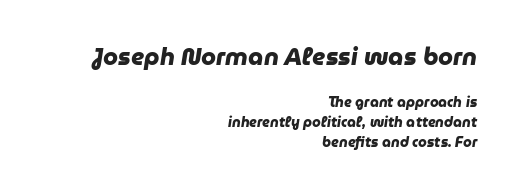
{"bold": "yes", "underline": "no", "align": "right", "line_spacing": "normal", "line_spacing_ratio": 1.41, "letter_spacing": "normal", "letter_spacing_em": 0.0, "larger_block": "first", "size_ratio": 1.71, "glyph_px": 24}
